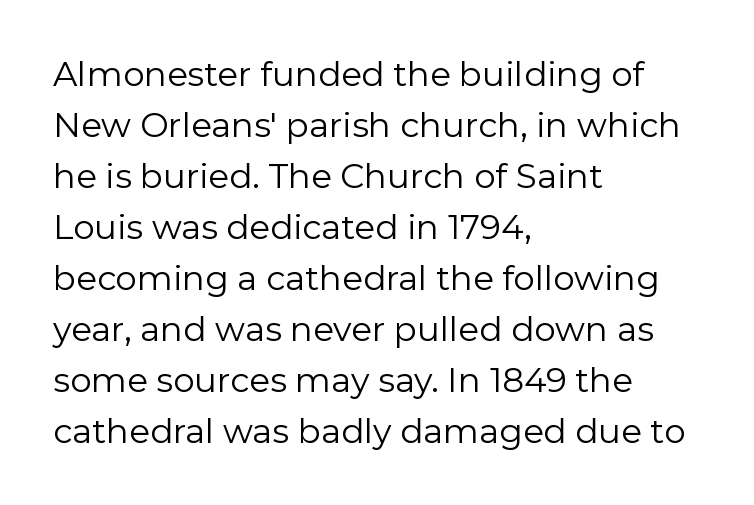
The image shows 34 px regular-weight sans-serif type, upright; set left-aligned, normal line spacing (1.5x), normal letter spacing, not underlined; low stroke contrast and a medium x-height.
